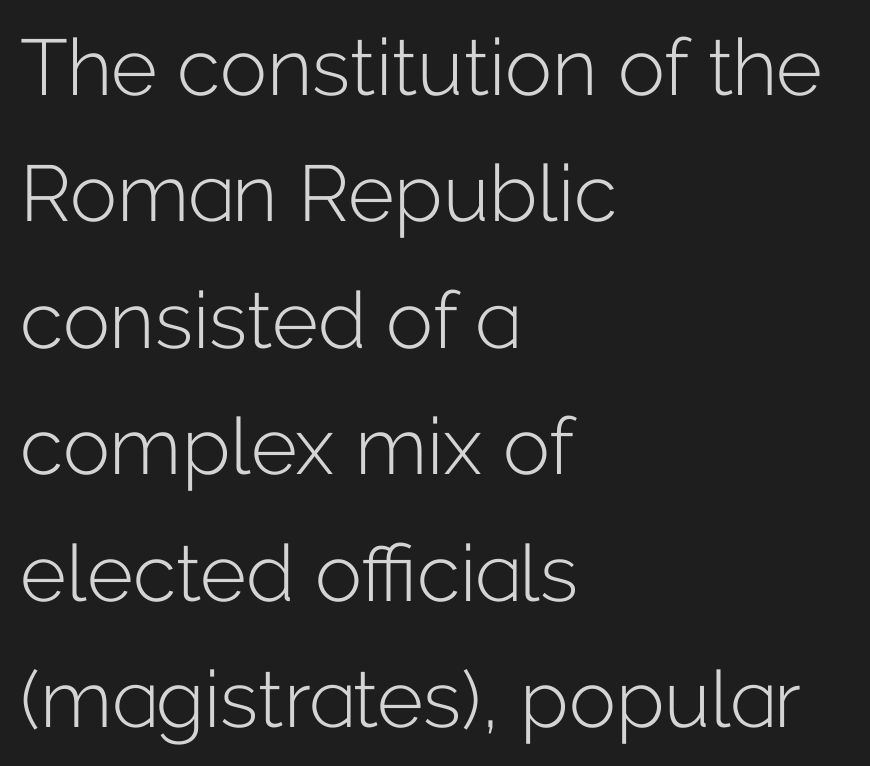
The image shows 79 px light sans-serif type, upright; set left-aligned, normal line spacing (1.6x), normal letter spacing, not underlined; low stroke contrast and a medium x-height.
